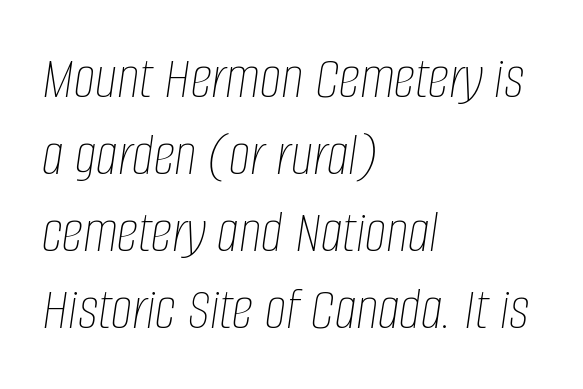
Q: Is the text bold? A: No.
Q: Is the text italic (slanted)? A: Yes, it leans right by about 8 degrees.
Q: Is the text underlined? A: No.
Q: How is the paragraph aligned? A: Left-aligned.
Q: Is the spacing between letters normal or unusually wide? A: Normal.
Q: Is the spacing between lines tight, normal or loose? A: Normal.
Q: Width (condensed, normal, or wide)? A: Condensed.
Q: Stroke contrast? A: Low.
Q: x-height? A: Large.
Q: Monospaced? A: No.
